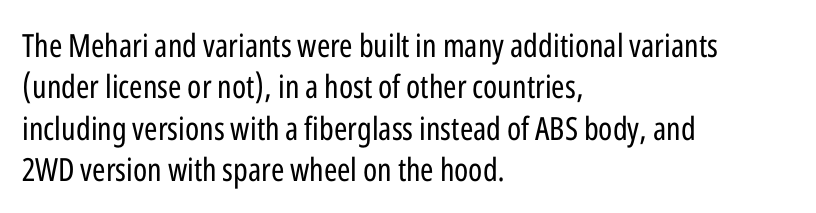
{"serif": "no", "italic": "no", "bold": "no", "weight": "regular", "width": "condensed", "stroke_contrast": "low", "x_height": "medium", "monospaced": "no", "underline": "no", "align": "left", "line_spacing": "normal", "line_spacing_ratio": 1.29, "letter_spacing": "normal", "letter_spacing_em": 0.0, "glyph_px": 32}
